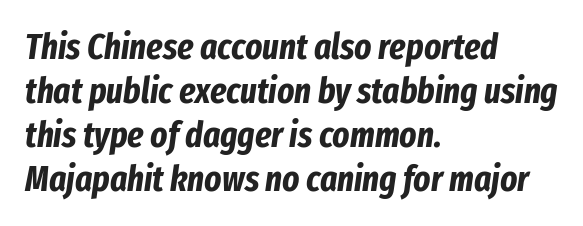
Each letter keeps its own natural width here, so spacing adapts to shape. Plenty of ink on the page — the face is bold. Unmarked baselines from the first word to the last. Caption: multi-line text, flush left, ragged right. Emphasis-style slanted type is in use.
